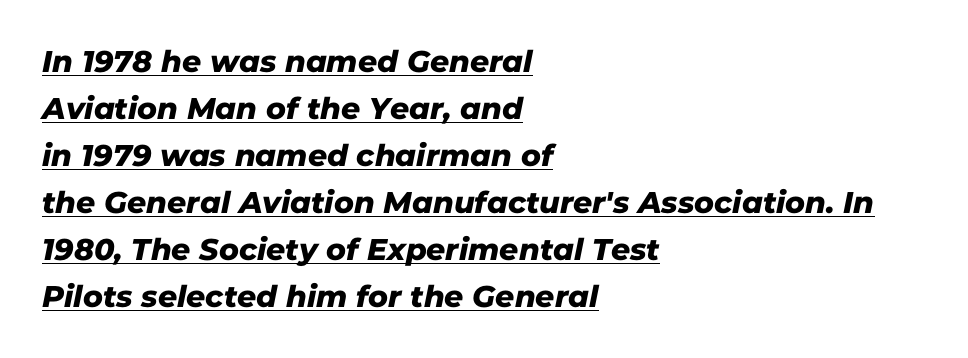
The image shows 30 px sans-serif type; set left-aligned, normal line spacing (1.57x), normal letter spacing, underlined; low stroke contrast and a medium x-height.
